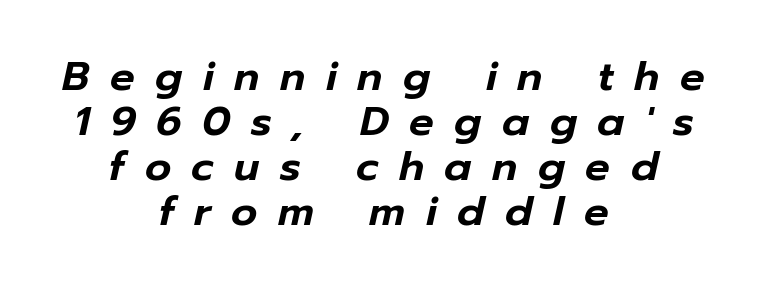
{"italic": "yes", "lean": "right", "slant_degrees": 12, "width": "normal", "stroke_contrast": "low", "x_height": "medium", "monospaced": "no", "underline": "no", "align": "center", "line_spacing": "tight", "line_spacing_ratio": 1.1, "letter_spacing": "wide", "letter_spacing_em": 0.5, "glyph_px": 41}
